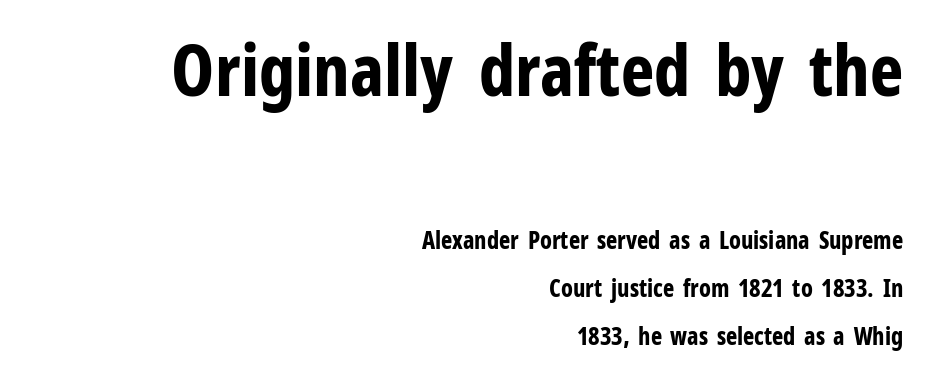
Q: Is the text bold? A: Yes.
Q: Is the text italic (slanted)? A: No, it is upright.
Q: Is the typeface a serif or a sans-serif typeface? A: Sans-serif.
Q: Is the text underlined? A: No.
Q: How is the paragraph aligned? A: Right-aligned.
Q: Is the spacing between letters normal or unusually wide? A: Normal.
Q: Is the spacing between lines tight, normal or loose? A: Loose.
Q: Which block of text is set in a larger size, the first (top) or the second (bottom)? A: The first (top) one.
Q: Width (condensed, normal, or wide)? A: Condensed.
Q: Stroke contrast? A: Low.
Q: x-height? A: Medium.
Q: Monospaced? A: No.
